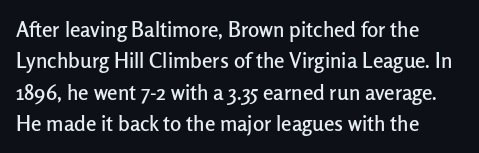
{"italic": "no", "underline": "no", "line_spacing": "normal", "line_spacing_ratio": 1.5, "letter_spacing": "normal", "letter_spacing_em": 0.0, "glyph_px": 21}
